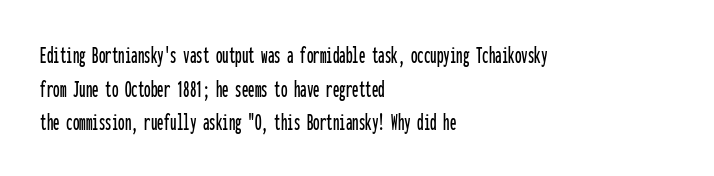
{"italic": "no", "underline": "no", "align": "left", "line_spacing": "normal", "line_spacing_ratio": 1.29, "letter_spacing": "normal", "letter_spacing_em": 0.0, "glyph_px": 26}
